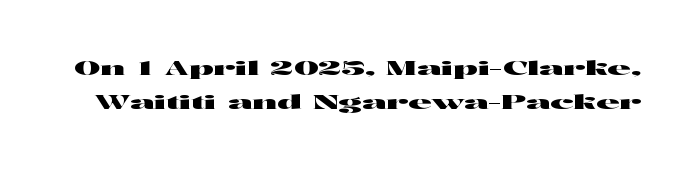
The image shows 20 px text type, upright; set line spacing 1.72x, normal letter spacing, not underlined.
